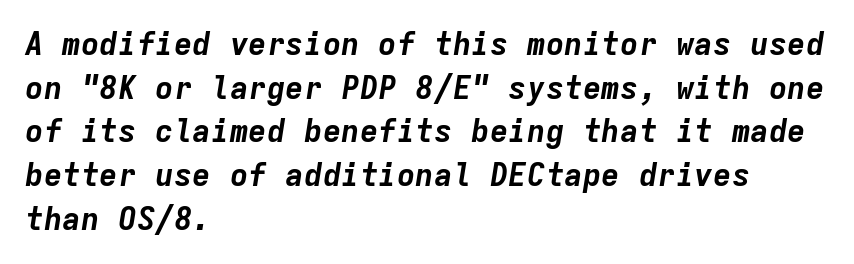
The space beneath each line is pristine and unruled. Interline gaps are of average width in this sample. These lines are rendered in a fixed-pitch font. Students, this is bold: see how much ink each stroke carries.
